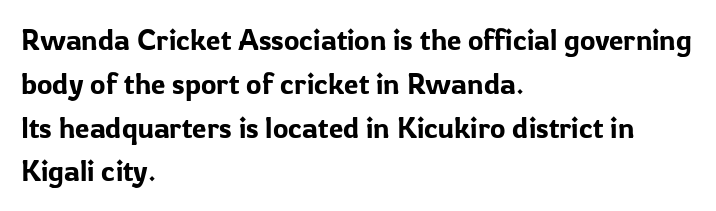
Q: Is the text italic (slanted)? A: No, it is upright.
Q: Is the typeface a serif or a sans-serif typeface? A: Sans-serif.
Q: Is the text underlined? A: No.
Q: How is the paragraph aligned? A: Left-aligned.
Q: Is the spacing between letters normal or unusually wide? A: Normal.
Q: Is the spacing between lines tight, normal or loose? A: Normal.
Q: Width (condensed, normal, or wide)? A: Normal.
Q: Stroke contrast? A: Low.
Q: x-height? A: Medium.
Q: Monospaced? A: No.
